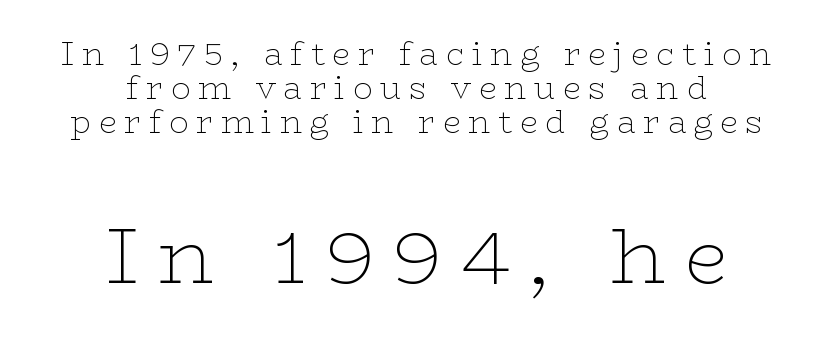
{"serif": "yes", "italic": "no", "bold": "no", "weight": "thin", "width": "wide", "stroke_contrast": "low", "x_height": "medium", "monospaced": "no", "underline": "no", "align": "center", "line_spacing": "tight", "line_spacing_ratio": 1.06, "letter_spacing": "wide", "letter_spacing_em": 0.24, "larger_block": "second", "size_ratio": 2.47, "glyph_px": 79}
